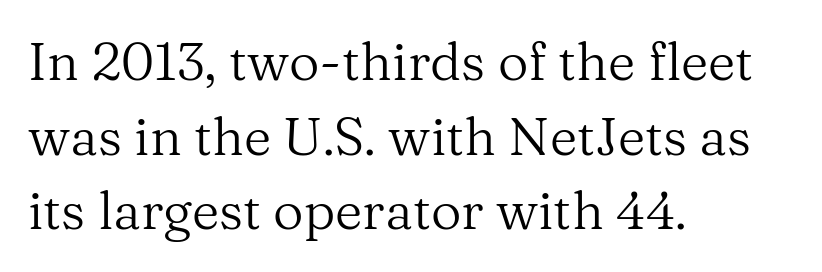
{"serif": "yes", "italic": "no", "bold": "no", "weight": "regular", "width": "normal", "stroke_contrast": "medium", "x_height": "medium", "monospaced": "no", "underline": "no", "align": "left", "line_spacing": "normal", "line_spacing_ratio": 1.41, "letter_spacing": "normal", "letter_spacing_em": 0.0, "glyph_px": 53}
